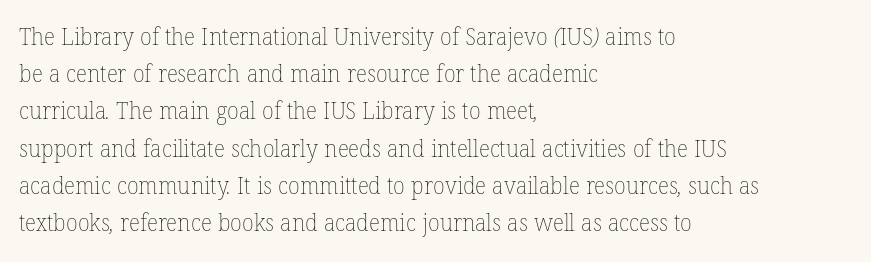
The image shows 24 px text type; set left-aligned, normal line spacing (1.55x), normal letter spacing, not underlined.
